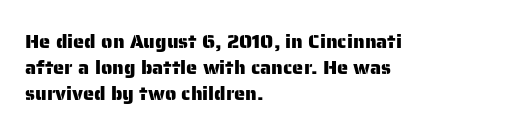
Q: Is the text italic (slanted)? A: No, it is upright.
Q: Is the text underlined? A: No.
Q: How is the paragraph aligned? A: Left-aligned.
Q: Is the spacing between letters normal or unusually wide? A: Normal.
Q: Is the spacing between lines tight, normal or loose? A: Normal.
